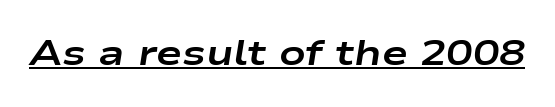
{"italic": "yes", "lean": "right", "slant_degrees": 9, "bold": "yes", "weight": "bold", "width": "wide", "stroke_contrast": "low", "x_height": "medium", "monospaced": "no", "underline": "yes", "letter_spacing": "normal", "letter_spacing_em": 0.0, "glyph_px": 35}
